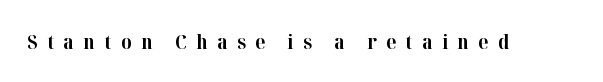
Q: Is the text bold? A: Yes.
Q: Is the text italic (slanted)? A: No, it is upright.
Q: Is the text underlined? A: No.
Q: Is the spacing between letters normal or unusually wide? A: Unusually wide.
